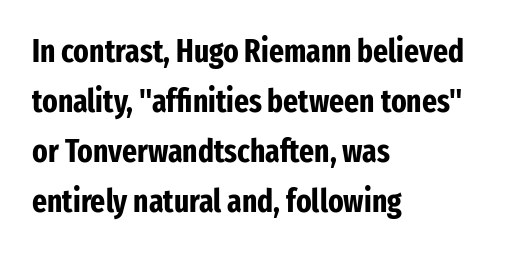
Q: Is the text bold? A: Yes.
Q: Is the text italic (slanted)? A: No, it is upright.
Q: Is the typeface a serif or a sans-serif typeface? A: Sans-serif.
Q: Is the text underlined? A: No.
Q: How is the paragraph aligned? A: Left-aligned.
Q: Is the spacing between letters normal or unusually wide? A: Normal.
Q: Is the spacing between lines tight, normal or loose? A: Normal.
Q: Width (condensed, normal, or wide)? A: Condensed.
Q: Stroke contrast? A: Low.
Q: x-height? A: Medium.
Q: Monospaced? A: No.
